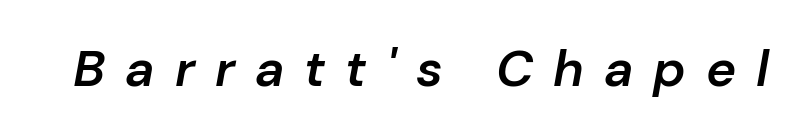
The image shows 51 px semibold type, italic (leaning right); set unusually wide letter spacing (+0.39 em), not underlined; low stroke contrast and a medium x-height.
